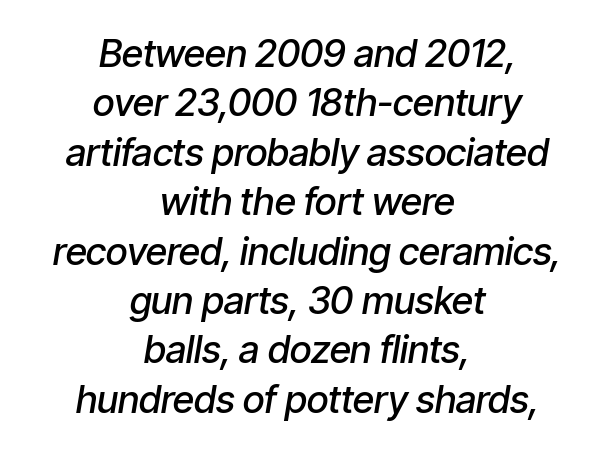
{"italic": "yes", "lean": "right", "slant_degrees": 9, "bold": "semi", "weight": "semibold", "width": "condensed", "stroke_contrast": "low", "x_height": "medium", "monospaced": "no", "underline": "no", "align": "center", "line_spacing": "normal", "line_spacing_ratio": 1.3, "letter_spacing": "normal", "letter_spacing_em": 0.0, "glyph_px": 38}
